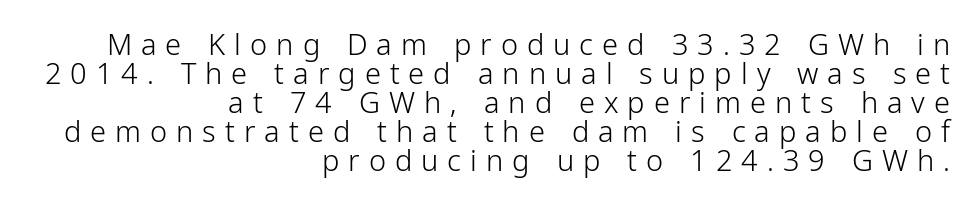
Q: Is the text bold? A: No.
Q: Is the text italic (slanted)? A: No, it is upright.
Q: Is the typeface a serif or a sans-serif typeface? A: Sans-serif.
Q: Is the text underlined? A: No.
Q: How is the paragraph aligned? A: Right-aligned.
Q: Is the spacing between letters normal or unusually wide? A: Unusually wide.
Q: Is the spacing between lines tight, normal or loose? A: Tight.
Q: Width (condensed, normal, or wide)? A: Condensed.
Q: Stroke contrast? A: Low.
Q: x-height? A: Medium.
Q: Monospaced? A: No.
